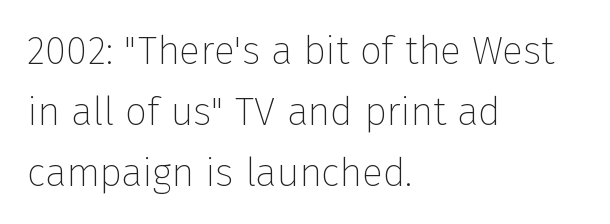
The image shows 39 px thin sans-serif type, upright; set left-aligned, normal line spacing (1.56x), normal letter spacing, not underlined; low stroke contrast and a medium x-height.
